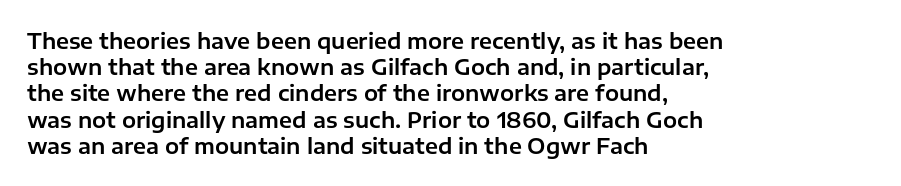
Q: Is the text italic (slanted)? A: No, it is upright.
Q: Is the text underlined? A: No.
Q: How is the paragraph aligned? A: Left-aligned.
Q: Is the spacing between letters normal or unusually wide? A: Normal.
Q: Is the spacing between lines tight, normal or loose? A: Normal.
